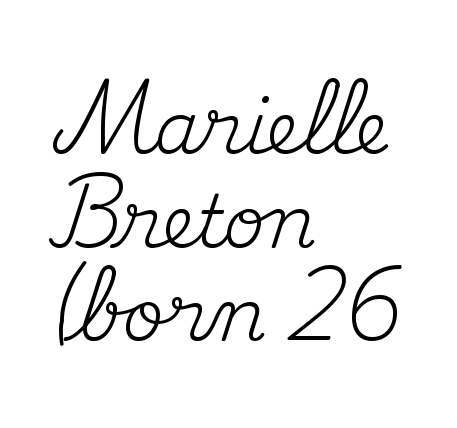
The image shows 72 px regular-weight serif type; set left-aligned, normal line spacing (1.3x), normal letter spacing, not underlined; medium stroke contrast and a small x-height.
